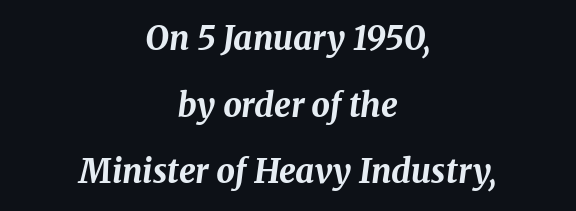
The image shows 33 px bold type, italic (leaning right); set centered, loose line spacing (2.02x), normal letter spacing, not underlined; medium stroke contrast and a medium x-height.
